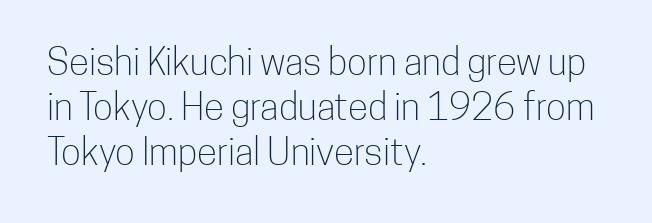
Q: Is the text bold? A: No.
Q: Is the text italic (slanted)? A: No, it is upright.
Q: Is the typeface a serif or a sans-serif typeface? A: Sans-serif.
Q: Is the text underlined? A: No.
Q: How is the paragraph aligned? A: Left-aligned.
Q: Is the spacing between letters normal or unusually wide? A: Normal.
Q: Width (condensed, normal, or wide)? A: Condensed.
Q: Stroke contrast? A: Low.
Q: x-height? A: Medium.
Q: Monospaced? A: No.
